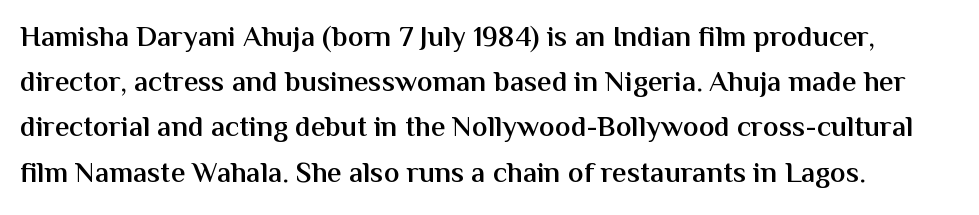
Q: Is the text bold? A: Semi-bold.
Q: Is the text italic (slanted)? A: No, it is upright.
Q: Is the typeface a serif or a sans-serif typeface? A: Sans-serif.
Q: Is the text underlined? A: No.
Q: Is the spacing between letters normal or unusually wide? A: Normal.
Q: Is the spacing between lines tight, normal or loose? A: Normal.
Q: Width (condensed, normal, or wide)? A: Normal.
Q: Stroke contrast? A: Medium.
Q: x-height? A: Medium.
Q: Monospaced? A: No.
